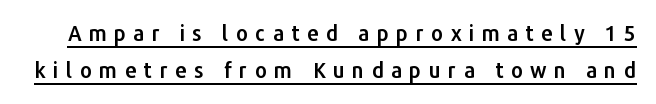
Q: Is the text italic (slanted)? A: No, it is upright.
Q: Is the text underlined? A: Yes.
Q: Is the spacing between letters normal or unusually wide? A: Unusually wide.
